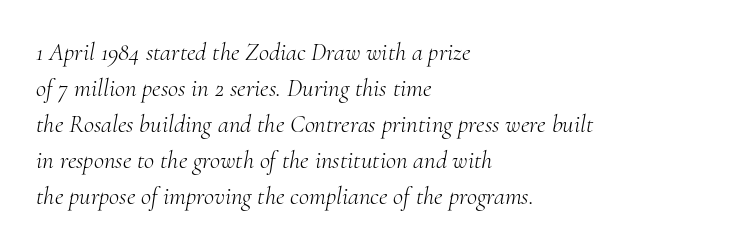
{"italic": "yes", "lean": "right", "slant_degrees": 10, "bold": "no", "underline": "no", "align": "left", "line_spacing": "normal", "line_spacing_ratio": 1.44, "letter_spacing": "normal", "letter_spacing_em": 0.0, "glyph_px": 25}
